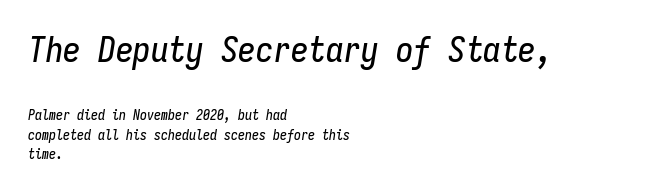
Q: Is the text italic (slanted)? A: Yes, it leans right by about 9 degrees.
Q: Is the text underlined? A: No.
Q: How is the paragraph aligned? A: Left-aligned.
Q: Is the spacing between letters normal or unusually wide? A: Normal.
Q: Is the spacing between lines tight, normal or loose? A: Normal.
Q: Which block of text is set in a larger size, the first (top) or the second (bottom)? A: The first (top) one.
Q: Width (condensed, normal, or wide)? A: Condensed.
Q: Stroke contrast? A: Low.
Q: x-height? A: Medium.
Q: Monospaced? A: Yes.
